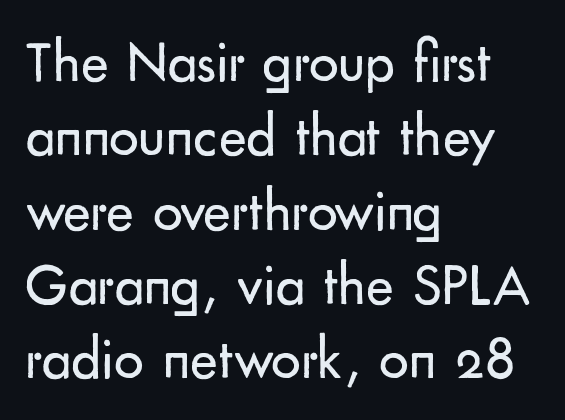
{"serif": "no", "italic": "no", "bold": "no", "weight": "regular", "width": "normal", "stroke_contrast": "low", "x_height": "small", "monospaced": "no", "underline": "no", "align": "left", "line_spacing": "normal", "line_spacing_ratio": 1.26, "letter_spacing": "normal", "letter_spacing_em": 0.0, "glyph_px": 59}
